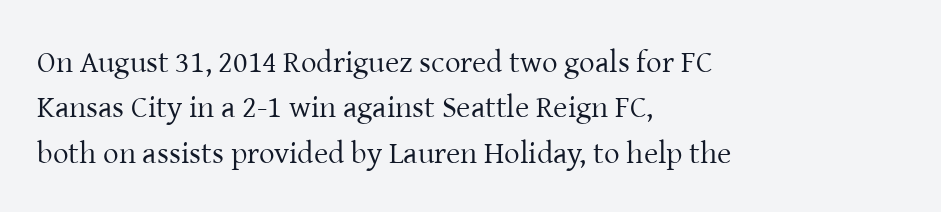
The image shows 31 px regular-weight serif type, upright; set left-aligned, normal line spacing (1.46x), normal letter spacing, not underlined; low stroke contrast and a medium x-height.
